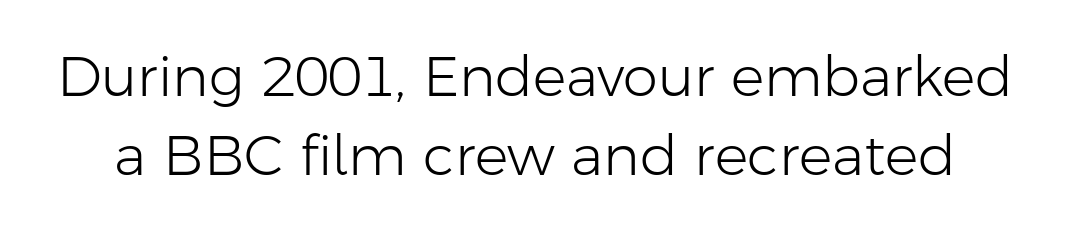
Is this a heavy cut? Hardly; it is regular or lighter. This is roman type, the default non-slanted kind. Descenders are the only things crossing below the line. Each word holds together tightly as a unit, with standard inter-letter gaps. What kind of face is this? One without serifs — a sans. This block has exactly the height ordinary leading produces.
